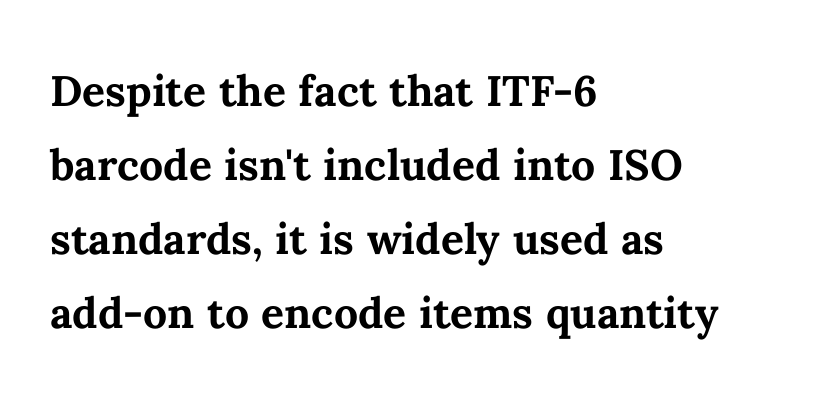
{"italic": "no", "bold": "yes", "weight": "semibold", "width": "normal", "stroke_contrast": "medium", "x_height": "medium", "monospaced": "no", "underline": "no", "align": "left", "line_spacing": "normal", "line_spacing_ratio": 1.3, "letter_spacing": "normal", "letter_spacing_em": 0.0, "glyph_px": 57}
